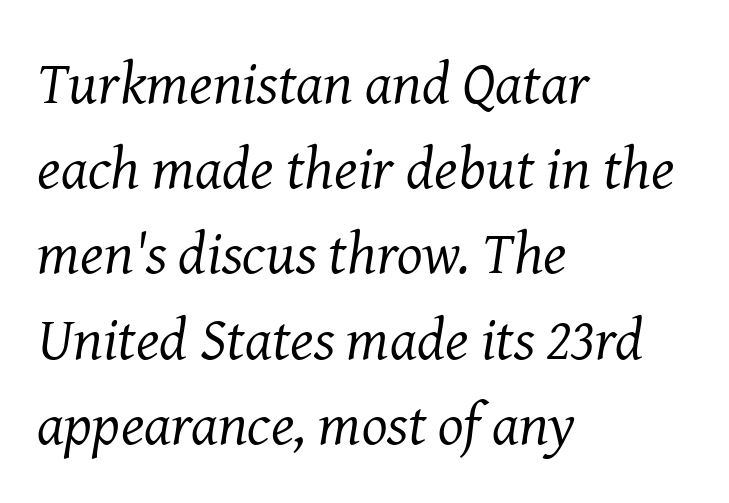
{"serif": "yes", "italic": "yes", "lean": "right", "slant_degrees": 8, "bold": "no", "weight": "regular", "width": "normal", "stroke_contrast": "medium", "x_height": "medium", "monospaced": "no", "underline": "no", "align": "left", "line_spacing": "normal", "line_spacing_ratio": 1.42, "letter_spacing": "normal", "letter_spacing_em": 0.0, "glyph_px": 60}
